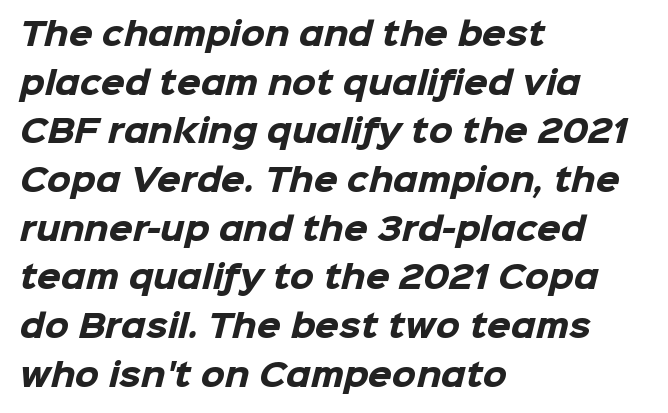
Q: Is the text bold? A: Yes.
Q: Is the typeface a serif or a sans-serif typeface? A: Sans-serif.
Q: Is the text underlined? A: No.
Q: How is the paragraph aligned? A: Left-aligned.
Q: Is the spacing between letters normal or unusually wide? A: Normal.
Q: Is the spacing between lines tight, normal or loose? A: Normal.
Q: Width (condensed, normal, or wide)? A: Normal.
Q: Stroke contrast? A: Low.
Q: x-height? A: Medium.
Q: Monospaced? A: No.
